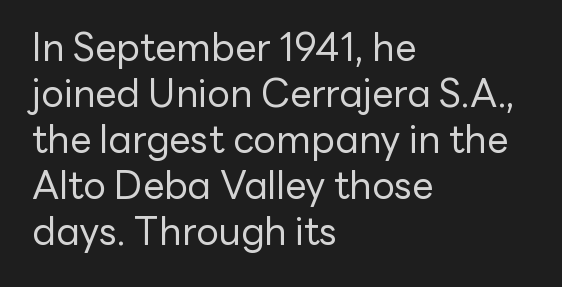
{"serif": "no", "italic": "no", "bold": "no", "weight": "regular", "width": "normal", "stroke_contrast": "low", "x_height": "medium", "monospaced": "no", "underline": "no", "align": "left", "line_spacing_ratio": 1.21, "letter_spacing": "normal", "letter_spacing_em": 0.0, "glyph_px": 38}
